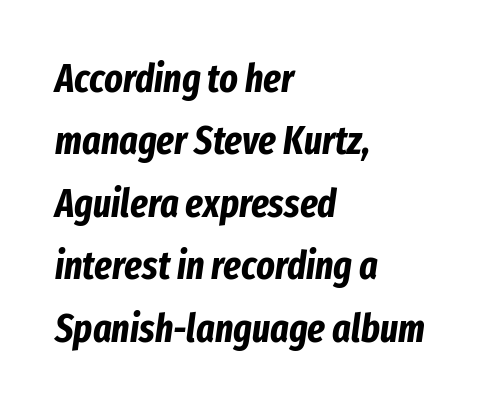
The image shows 39 px bold, condensed type, italic (leaning right); set left-aligned, normal line spacing (1.6x), normal letter spacing, not underlined; low stroke contrast and a medium x-height.
